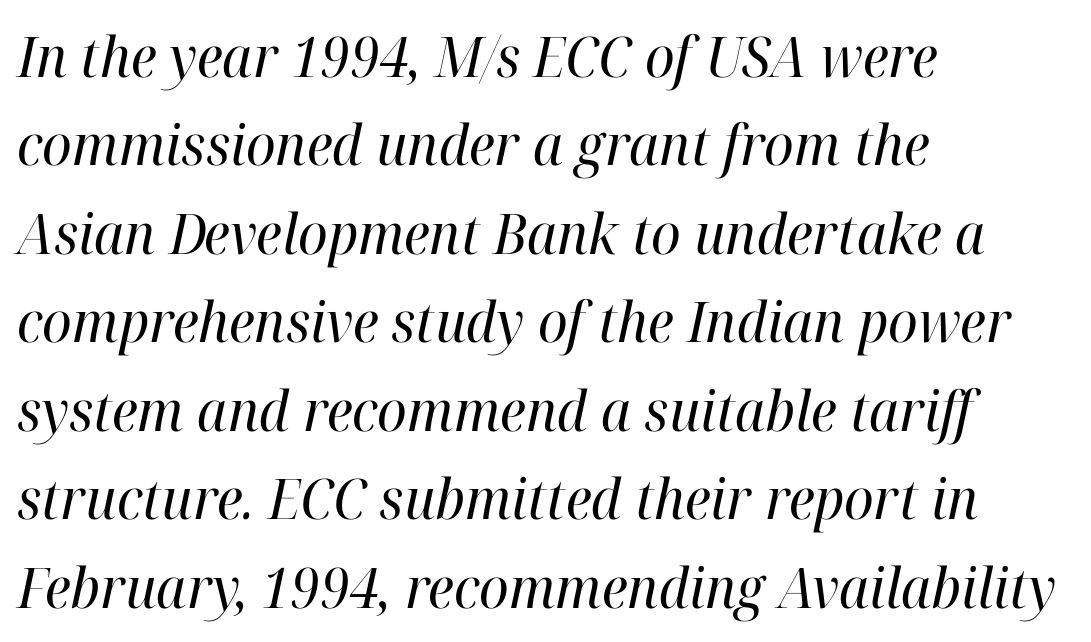
Q: Is the text bold? A: No.
Q: Is the text italic (slanted)? A: Yes, it leans right by about 12 degrees.
Q: Is the typeface a serif or a sans-serif typeface? A: Serif.
Q: Is the text underlined? A: No.
Q: How is the paragraph aligned? A: Left-aligned.
Q: Is the spacing between letters normal or unusually wide? A: Normal.
Q: Is the spacing between lines tight, normal or loose? A: Normal.
Q: Width (condensed, normal, or wide)? A: Normal.
Q: Stroke contrast? A: High.
Q: x-height? A: Medium.
Q: Monospaced? A: No.
